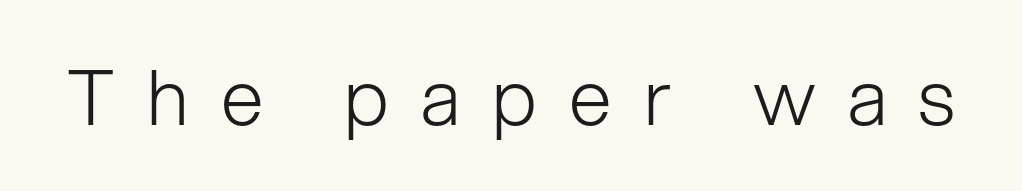
Spacing verdict: proportional, widths tailored to each character. Unlike a traditional serif, this face leaves its strokes unadorned. Each stroke keeps to a modest, everyday thickness or less. The letters stand upright; this is a roman face. A clean baseline with only descenders dipping below it. How are the letters spaced? Widely, with obvious added tracking.
